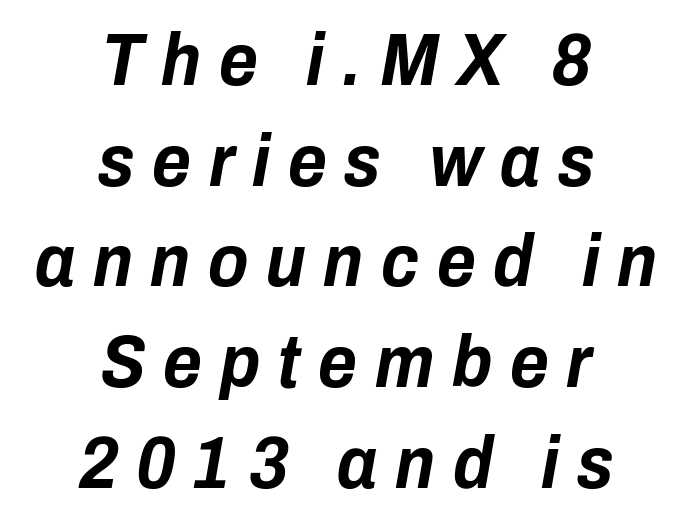
The image shows 74 px bold, condensed type, italic (leaning right); set centered, normal line spacing (1.36x), unusually wide letter spacing (+0.24 em), not underlined; low stroke contrast and a medium x-height.
